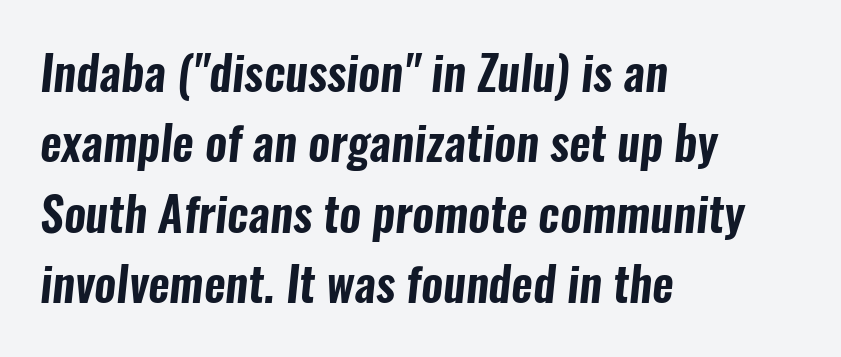
{"serif": "no", "width": "condensed", "stroke_contrast": "low", "x_height": "medium", "monospaced": "no", "underline": "no", "align": "left", "line_spacing": "normal", "line_spacing_ratio": 1.5, "letter_spacing": "normal", "letter_spacing_em": 0.0, "glyph_px": 47}
